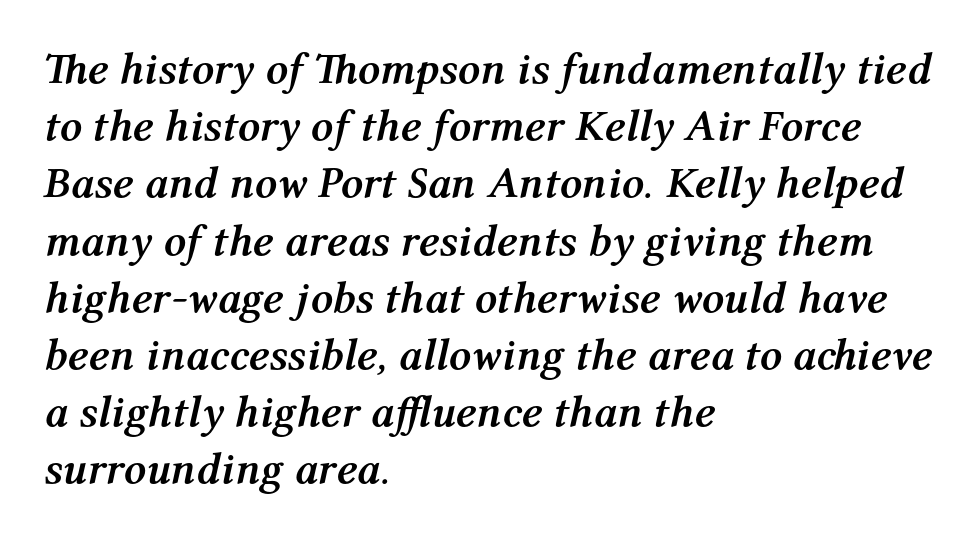
The image shows 44 px semibold type, italic (leaning right); set left-aligned, normal line spacing (1.3x), normal letter spacing, not underlined; medium stroke contrast and a medium x-height.
